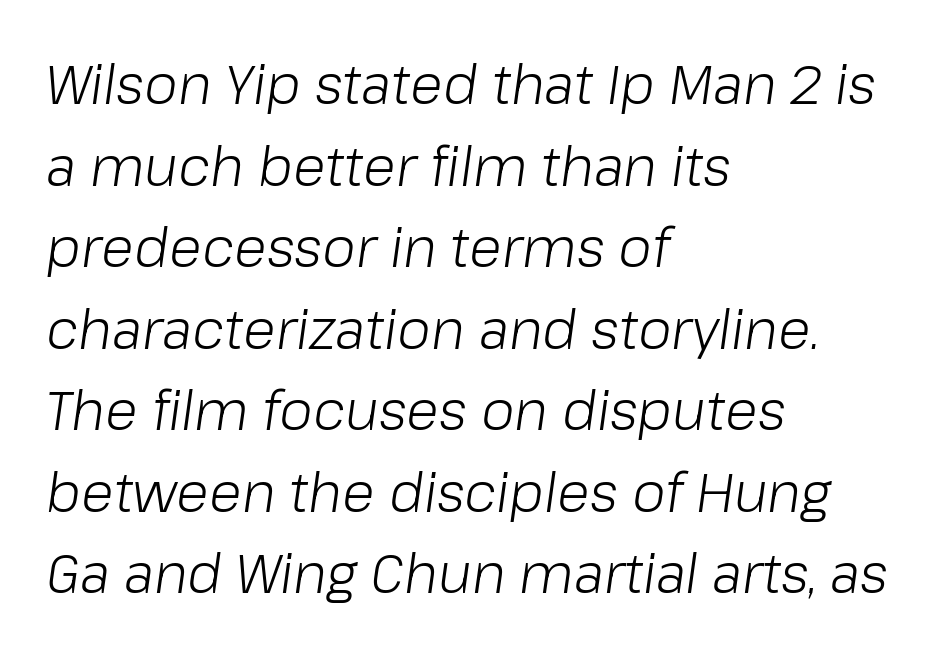
Q: Is the text bold? A: No.
Q: Is the text italic (slanted)? A: Yes, it leans right by about 8 degrees.
Q: Is the text underlined? A: No.
Q: How is the paragraph aligned? A: Left-aligned.
Q: Is the spacing between letters normal or unusually wide? A: Normal.
Q: Is the spacing between lines tight, normal or loose? A: Normal.
Q: Width (condensed, normal, or wide)? A: Normal.
Q: Stroke contrast? A: Low.
Q: x-height? A: Medium.
Q: Monospaced? A: No.
